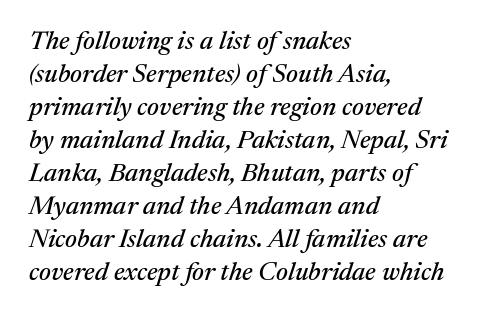
The string is rendered with underlining switched off. Compared with ordinary roman type, these characters are visibly tilted. The letterforms sit shoulder to shoulder at normal distance. Students, observe: this is what conventionally led text looks like.
